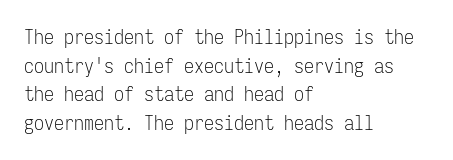
Q: Is the text bold? A: No.
Q: Is the text italic (slanted)? A: No, it is upright.
Q: Is the text underlined? A: No.
Q: How is the paragraph aligned? A: Left-aligned.
Q: Is the spacing between letters normal or unusually wide? A: Normal.
Q: Is the spacing between lines tight, normal or loose? A: Normal.
